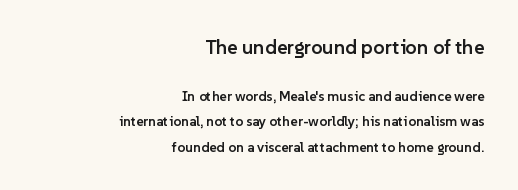
{"italic": "no", "bold": "semi", "underline": "no", "align": "right", "line_spacing_ratio": 1.83, "letter_spacing": "normal", "letter_spacing_em": 0.0, "larger_block": "first", "size_ratio": 1.43, "glyph_px": 20}
